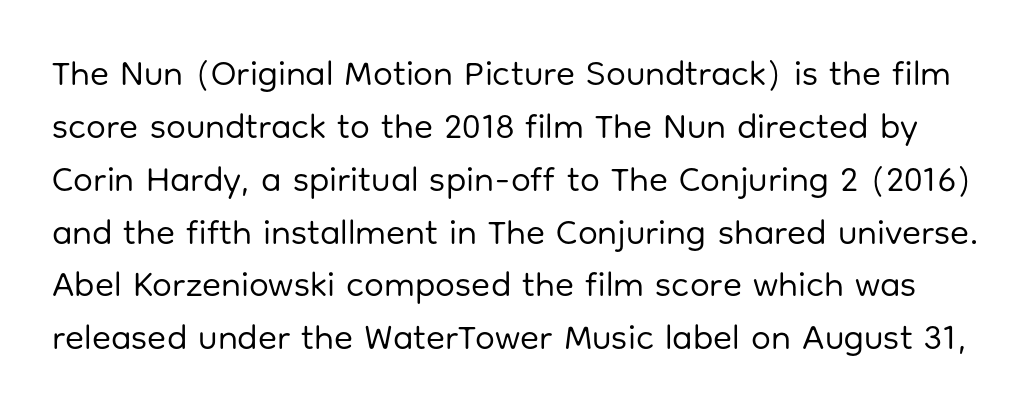
The rendering uses natural spacing where letterforms have individual widths. Characters remain perfectly vertical along every line. Nope, no serifs anywhere on these letters. Does the leading feel generous? No, just average. Stems and bowls with no extra thickness — not bold. Type without underlining.
